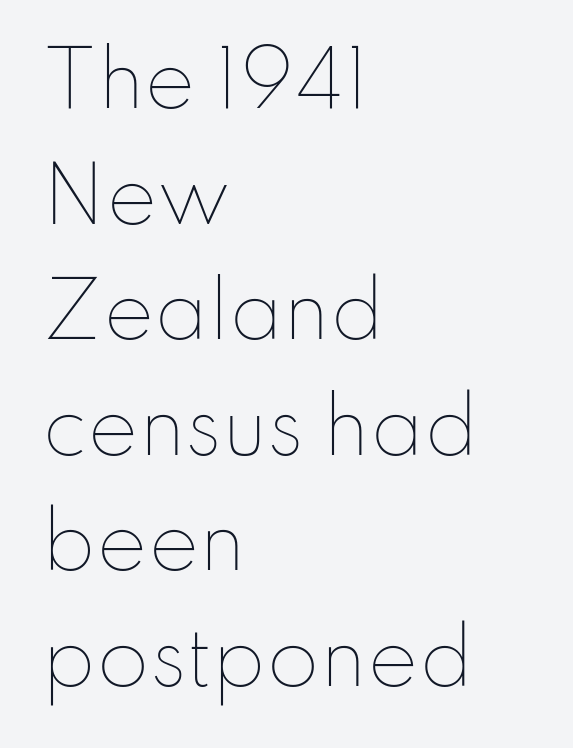
Q: Is the text bold? A: No.
Q: Is the text italic (slanted)? A: No, it is upright.
Q: Is the text underlined? A: No.
Q: How is the paragraph aligned? A: Left-aligned.
Q: Is the spacing between letters normal or unusually wide? A: Normal.
Q: Is the spacing between lines tight, normal or loose? A: Normal.
Q: Width (condensed, normal, or wide)? A: Normal.
Q: Stroke contrast? A: Low.
Q: x-height? A: Small.
Q: Monospaced? A: No.
